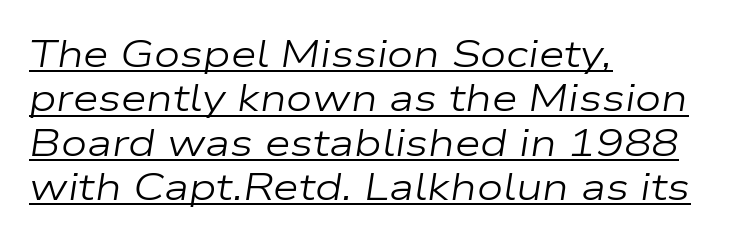
{"italic": "yes", "lean": "right", "slant_degrees": 9, "bold": "no", "weight": "regular", "width": "wide", "stroke_contrast": "low", "x_height": "medium", "monospaced": "no", "underline": "yes", "align": "left", "line_spacing_ratio": 1.2, "letter_spacing": "normal", "letter_spacing_em": 0.0, "glyph_px": 37}
